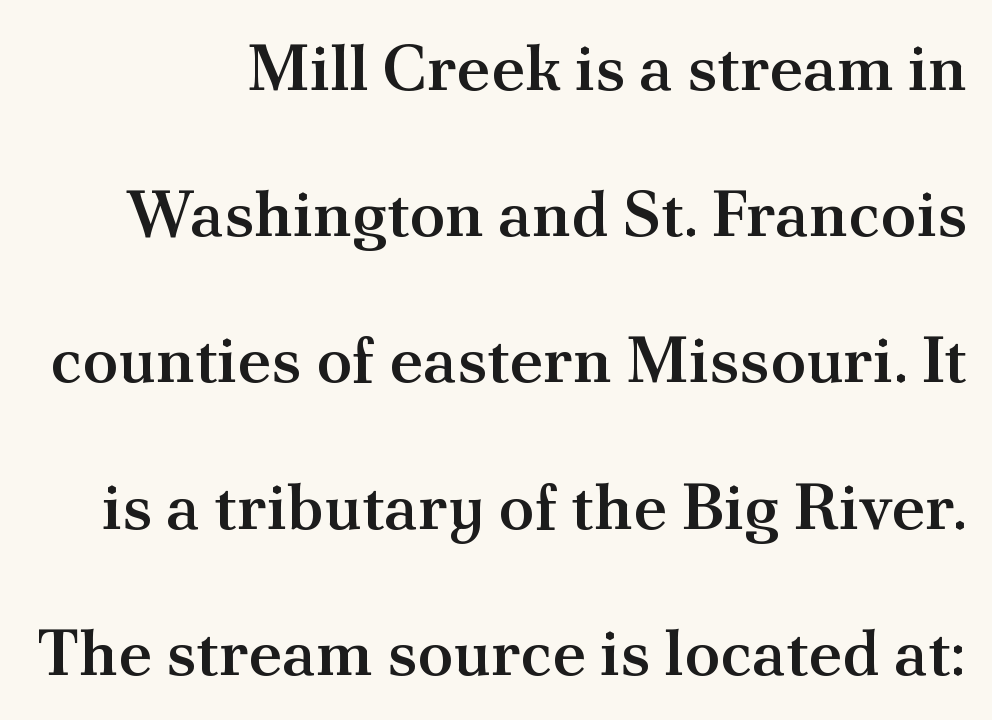
Q: Is the text bold? A: Semi-bold.
Q: Is the text italic (slanted)? A: No, it is upright.
Q: Is the typeface a serif or a sans-serif typeface? A: Serif.
Q: Is the text underlined? A: No.
Q: Is the spacing between letters normal or unusually wide? A: Normal.
Q: Is the spacing between lines tight, normal or loose? A: Loose.
Q: Width (condensed, normal, or wide)? A: Normal.
Q: Stroke contrast? A: Medium.
Q: x-height? A: Small.
Q: Monospaced? A: No.
